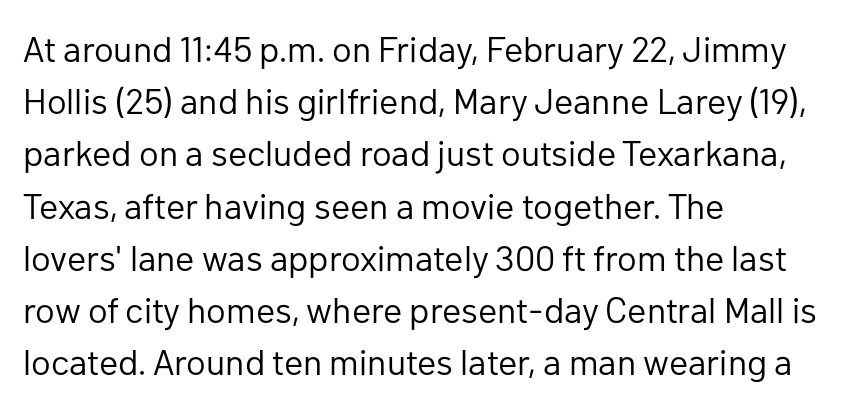
Descenders are the only things crossing below the line. A normal amount of white space separates one row of letters from the next. Ascenders rise straight up at ninety degrees. The compositor pushed each line to the left boundary. Stems here are at most as thick as an everyday book face.
